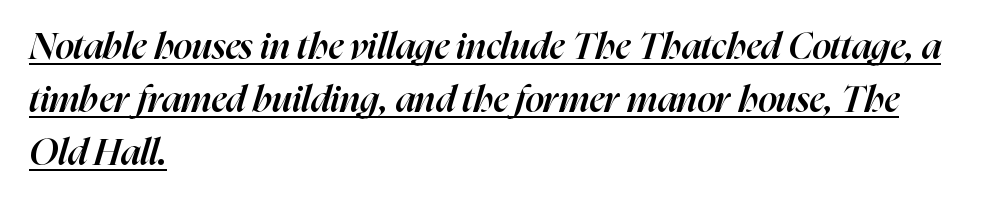
The passage shown is typed in a proportional face where columns would drift. What decoration does the sample have? An underline. The paragraph shown leans on its left margin. Vertical spacing — default. Weight check: semibold — heavier than regular, not quite bold. Does extra space separate the letters? No, they use regular spacing.
